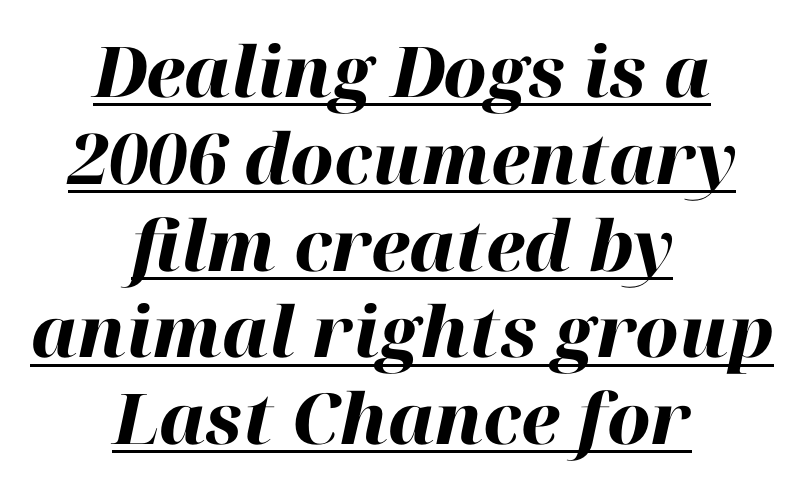
The image shows 70 px heavy type, italic (leaning right); set centered, line spacing 1.24x, normal letter spacing, underlined; high stroke contrast and a medium x-height.
